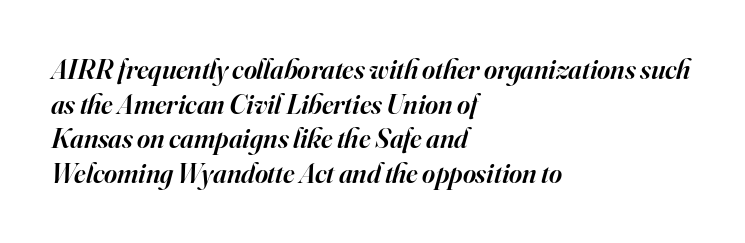
The rendering uses natural spacing where letterforms have individual widths. Layout note: lines flush left. On the weight axis this lands at semibold, roughly 600. Decoration check: the copy has no underline. Yep, that's italic — everything's leaning. The type is set solid horizontally, with unmodified tracking.
